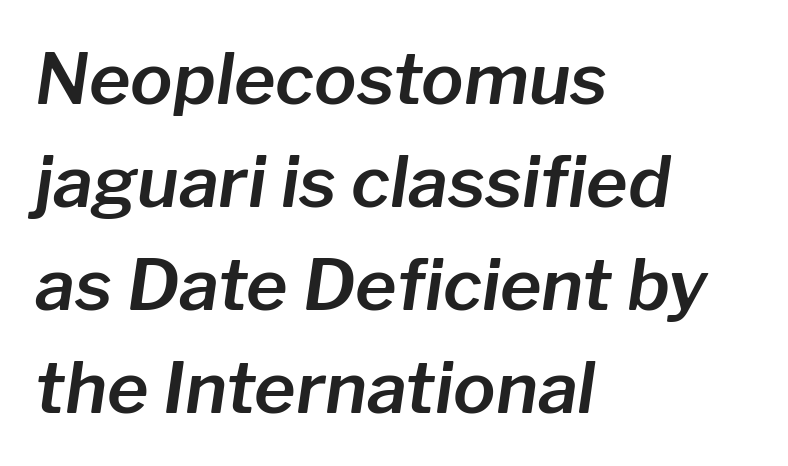
A typesetter would mark this as italic. Decoration check: the copy has no underline. A typesetter would call this zero additional tracking. Compared with typical paragraphs, the rows here are spaced about the same. Varying glyph widths throughout — classic text-font behaviour.
